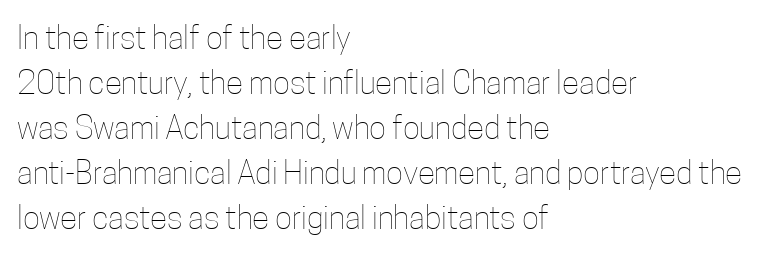
Horizontal alignment here is leftward, the default for most running prose. A clean baseline with only descenders dipping below it. The cut favours lightness, reaching ordinary text weight at its darkest. Upright lettering throughout.
